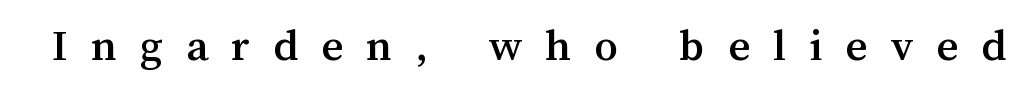
Q: Is the text italic (slanted)? A: No, it is upright.
Q: Is the text underlined? A: No.
Q: Is the spacing between letters normal or unusually wide? A: Unusually wide.
Q: Width (condensed, normal, or wide)? A: Normal.
Q: Stroke contrast? A: Medium.
Q: x-height? A: Medium.
Q: Monospaced? A: No.
